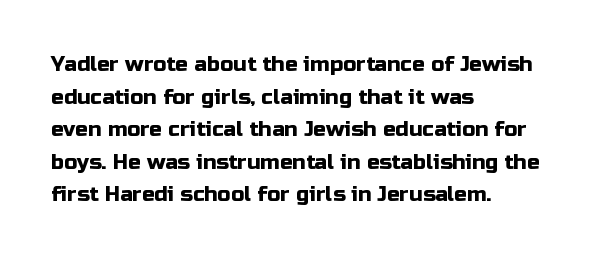
The image shows 21 px text type, upright; set left-aligned, normal line spacing (1.55x), normal letter spacing, not underlined.
